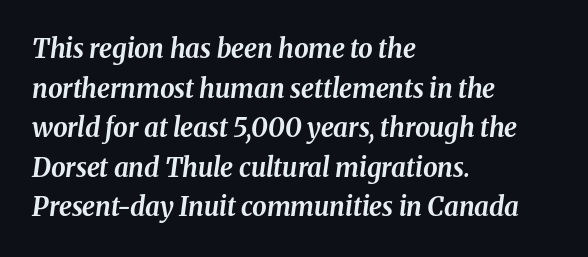
The image shows 26 px bold type, italic (leaning right); set left-aligned, normal line spacing (1.52x), normal letter spacing, not underlined.
